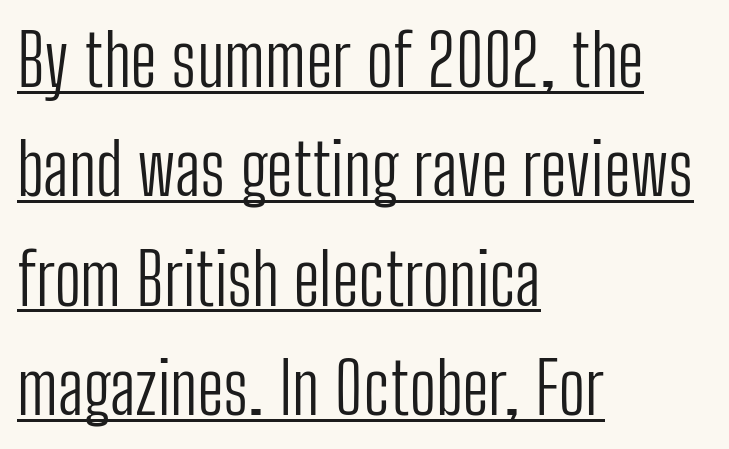
Q: Is the text bold? A: No.
Q: Is the text italic (slanted)? A: No, it is upright.
Q: Is the typeface a serif or a sans-serif typeface? A: Sans-serif.
Q: Is the text underlined? A: Yes.
Q: How is the paragraph aligned? A: Left-aligned.
Q: Is the spacing between letters normal or unusually wide? A: Normal.
Q: Is the spacing between lines tight, normal or loose? A: Normal.
Q: Width (condensed, normal, or wide)? A: Condensed.
Q: Stroke contrast? A: Low.
Q: x-height? A: Medium.
Q: Monospaced? A: No.
